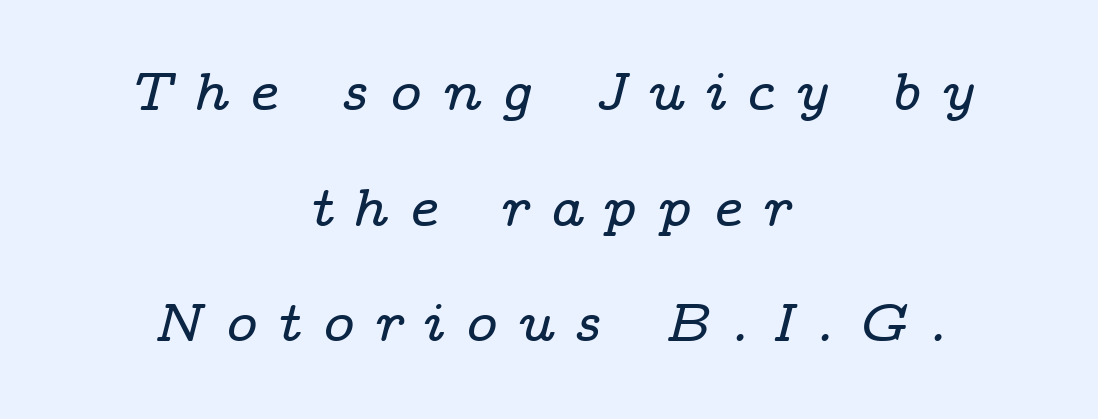
The image shows 54 px wide serif type, italic (leaning right); set centered, loose line spacing (2.14x), unusually wide letter spacing (+0.37 em), not underlined; low stroke contrast and a medium x-height.
